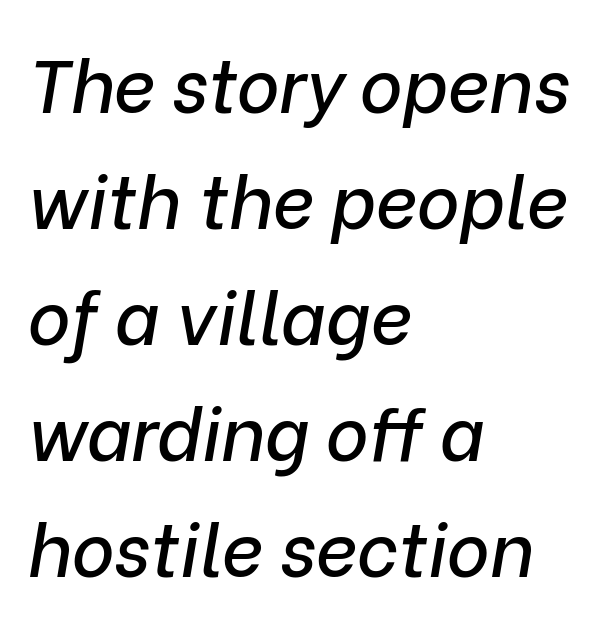
The image shows 73 px text type, italic (leaning right); set left-aligned, normal line spacing (1.59x), normal letter spacing, not underlined; low stroke contrast and a medium x-height.
